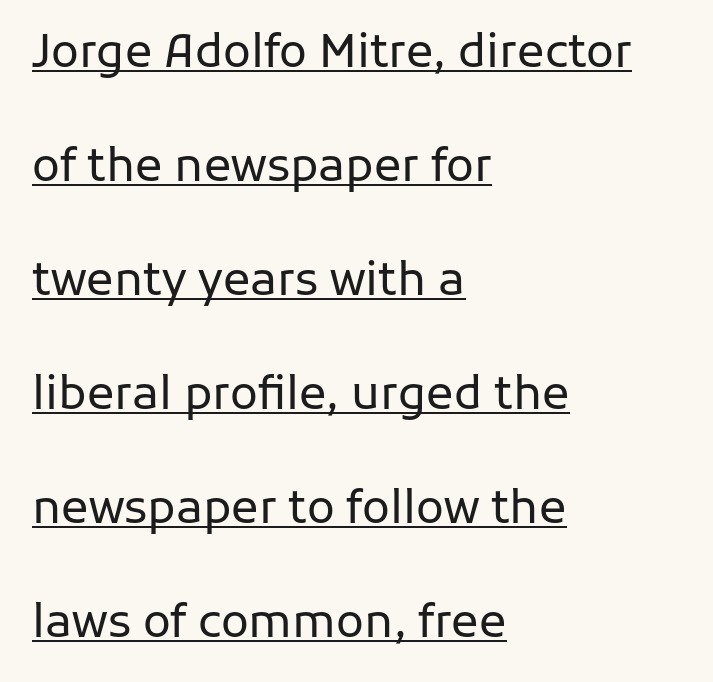
Quick note: not italic, upright. No letter is thick-stroked: the sample isn't bold. Reading down the column, the eye jumps a long way to each next line. One-word summary of the alignment: left.
